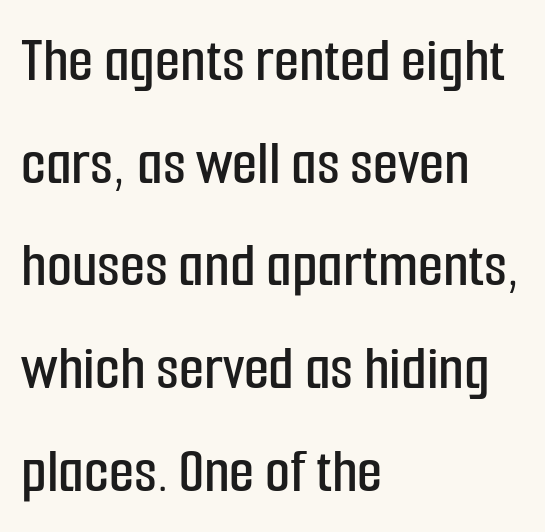
A typesetter would call this leading conventional body-copy spacing. The type sits square on the baseline with zero lean. The string is rendered with underlining switched off. This sample uses a sans-serif face. Looks like regular typesetting: each glyph gets only the width it needs.
